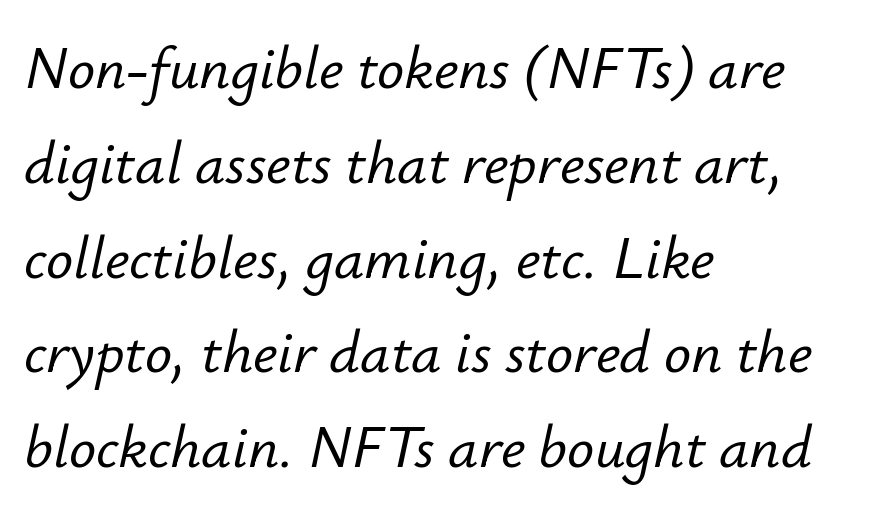
{"italic": "yes", "lean": "right", "slant_degrees": 12, "width": "normal", "stroke_contrast": "low", "x_height": "small", "monospaced": "no", "underline": "no", "align": "left", "line_spacing": "normal", "line_spacing_ratio": 1.58, "letter_spacing": "normal", "letter_spacing_em": 0.0, "glyph_px": 60}
